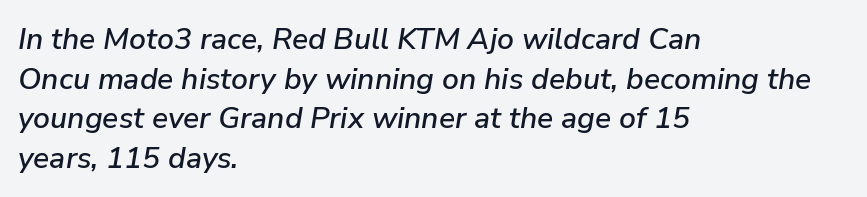
The image shows 30 px text type, italic (leaning right); set left-aligned, normal line spacing (1.32x), normal letter spacing, not underlined; low stroke contrast and a medium x-height.
